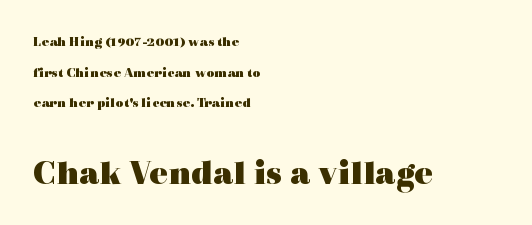
The lines are spread far apart with generous leading. Compared with an ordinary text face, these strokes are far heavier — a full bold. The space directly below the letters is spotless. This sample uses an upright cut, with every glyph sitting square on the baseline. The face used here appears at its bigger size in the lower chunk. The face used here is seriffed, in the tradition of book romans.
